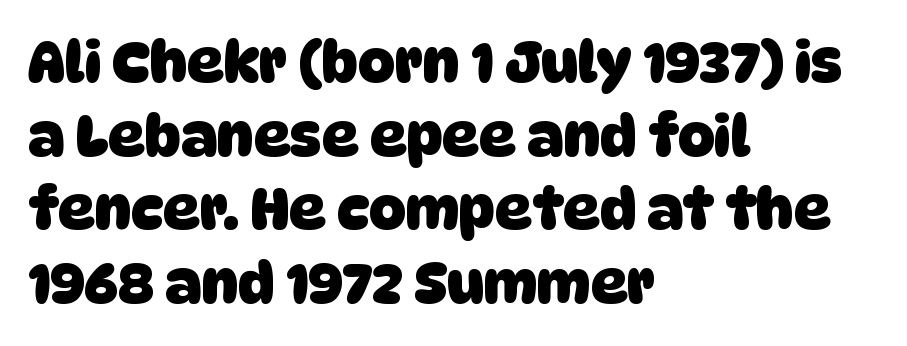
{"serif": "no", "bold": "yes", "weight": "heavy", "width": "normal", "stroke_contrast": "low", "x_height": "large", "monospaced": "no", "underline": "no", "align": "left", "line_spacing": "normal", "line_spacing_ratio": 1.29, "letter_spacing": "normal", "letter_spacing_em": 0.0, "glyph_px": 57}
